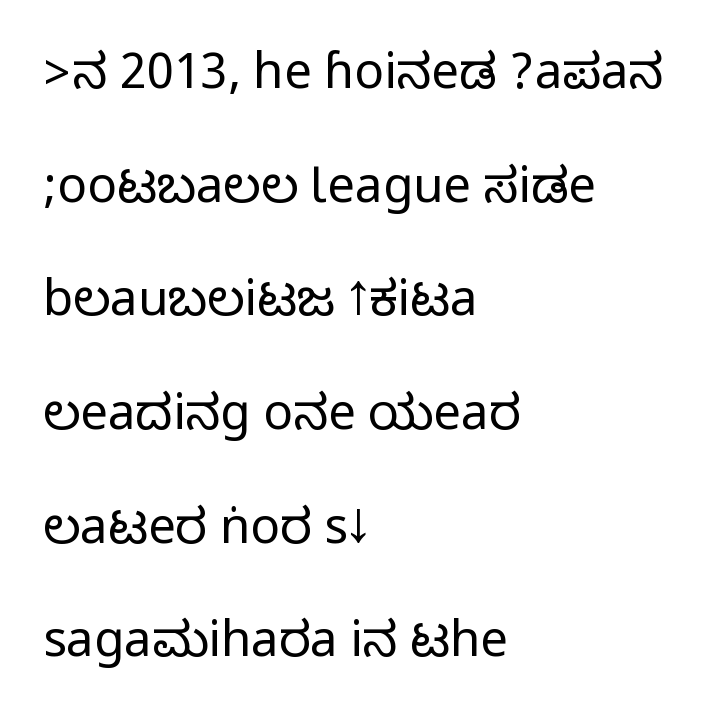
The characters display no serif detailing; their extremities are plain. The leading is generous, giving the passage an open texture. Do the characters align in a grid? No, the font is proportional. Letter spacing: default. The words here are not underlined.
